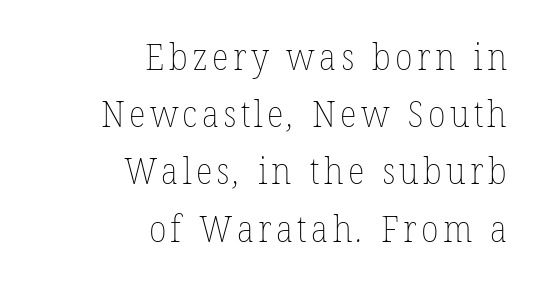
The image shows 36 px thin type; set right-aligned, normal line spacing (1.59x), not underlined; low stroke contrast and a medium x-height.
